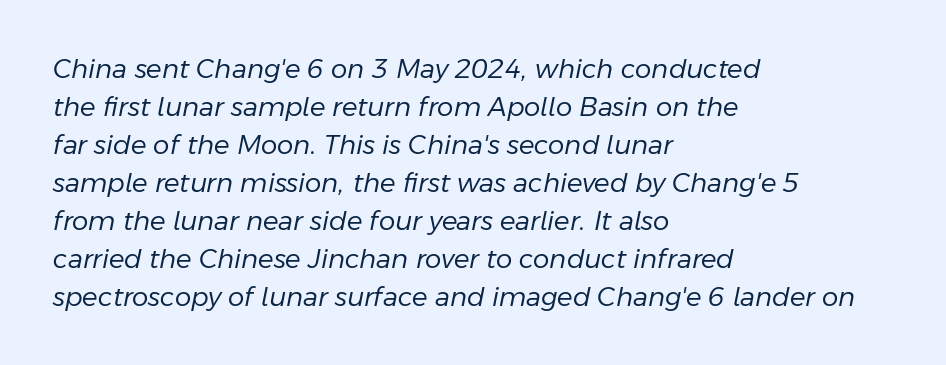
Does the leading feel generous? No, just average. Compared with ordinary roman type, these characters are visibly tilted. One-word summary of the alignment: left. The space beneath each line is pristine and unruled.
